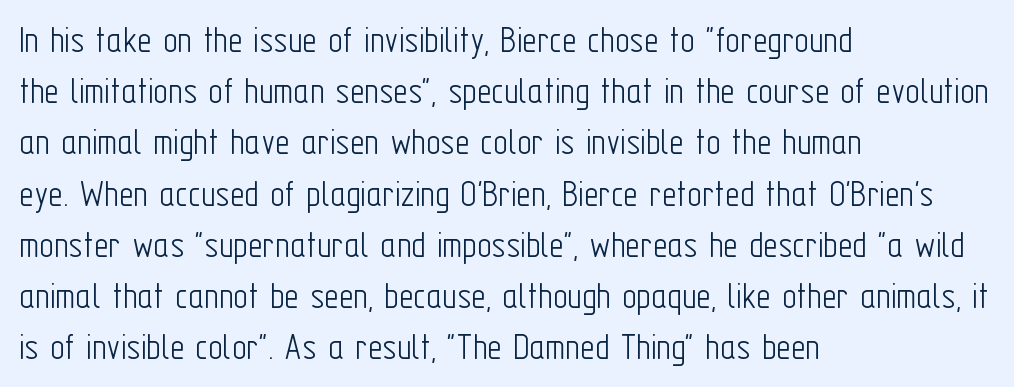
The image shows 40 px light, condensed sans-serif type, upright; set left-aligned, normal line spacing (1.28x), normal letter spacing, not underlined; low stroke contrast and a medium x-height.
